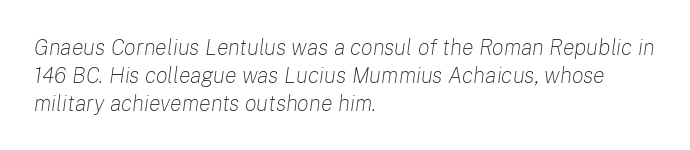
The image shows 22 px text type, italic (leaning right); set left-aligned, normal line spacing (1.27x), normal letter spacing, not underlined.
